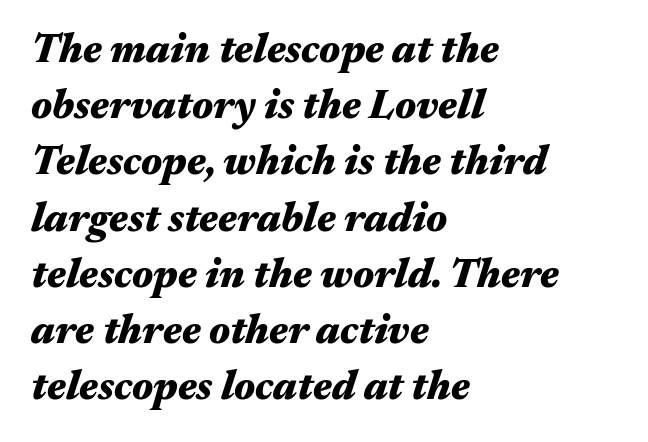
The image shows 41 px heavy, wide type, italic (leaning right); set left-aligned, normal line spacing (1.37x), normal letter spacing, not underlined; medium stroke contrast and a medium x-height.
